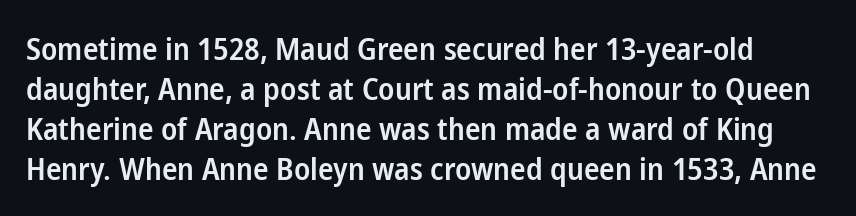
The image shows 31 px semibold, condensed sans-serif type, upright; set normal line spacing (1.29x), normal letter spacing, not underlined; low stroke contrast and a medium x-height.
